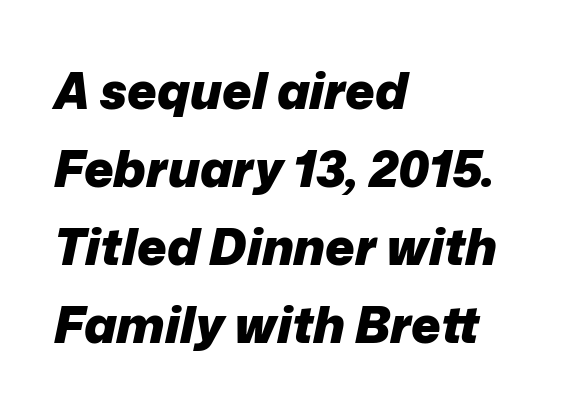
{"italic": "yes", "lean": "right", "slant_degrees": 12, "bold": "yes", "weight": "heavy", "width": "normal", "stroke_contrast": "low", "x_height": "medium", "monospaced": "no", "underline": "no", "align": "left", "line_spacing": "normal", "line_spacing_ratio": 1.56, "letter_spacing": "normal", "letter_spacing_em": 0.0, "glyph_px": 50}
